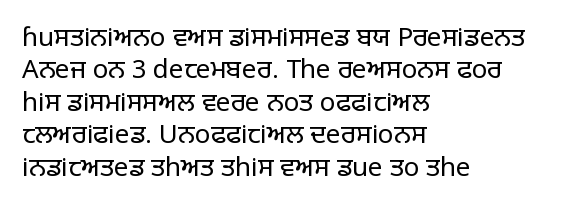
The image shows 26 px text type, upright; set left-aligned, normal line spacing (1.25x), normal letter spacing, not underlined.
